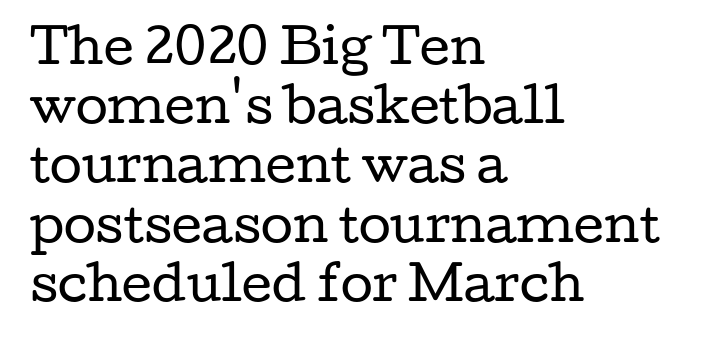
Interline gaps are of average width in this sample. The zone under the glyphs is completely vacant. Think of a printed novel: that variable character pitch is what you see here. If you drew a ruler down the left edge, every line would touch it.
